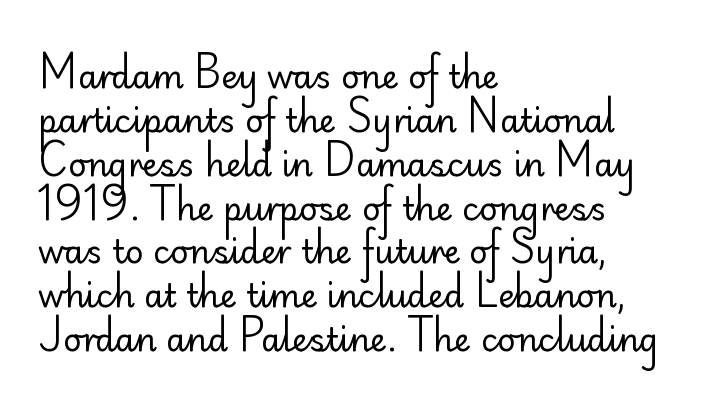
The image shows 32 px regular-weight sans-serif type, upright; set left-aligned, normal line spacing (1.37x), normal letter spacing, not underlined; low stroke contrast and a small x-height.
